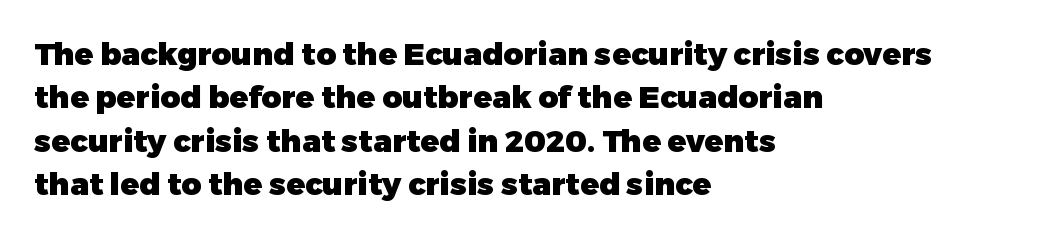
{"serif": "no", "italic": "no", "bold": "yes", "weight": "heavy", "width": "normal", "stroke_contrast": "low", "x_height": "medium", "monospaced": "no", "underline": "no", "align": "left", "line_spacing": "normal", "line_spacing_ratio": 1.4, "letter_spacing": "normal", "letter_spacing_em": 0.0, "glyph_px": 31}
